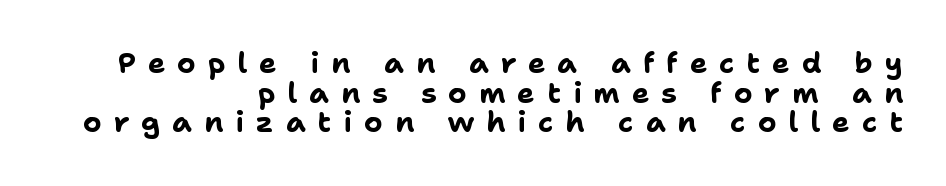
{"serif": "no", "italic": "no", "bold": "yes", "weight": "bold", "width": "normal", "stroke_contrast": "low", "x_height": "medium", "monospaced": "no", "underline": "no", "align": "right", "line_spacing": "tight", "line_spacing_ratio": 1.02, "letter_spacing": "wide", "letter_spacing_em": 0.41, "glyph_px": 29}
